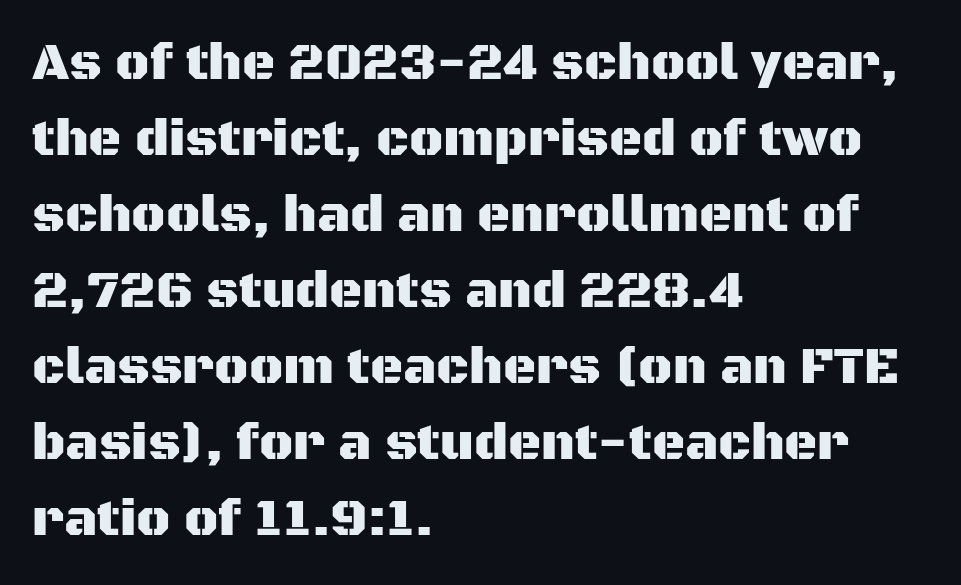
{"serif": "no", "italic": "no", "width": "normal", "stroke_contrast": "medium", "x_height": "large", "monospaced": "no", "underline": "no", "align": "left", "line_spacing": "normal", "line_spacing_ratio": 1.49, "letter_spacing": "normal", "letter_spacing_em": 0.0, "glyph_px": 51}
